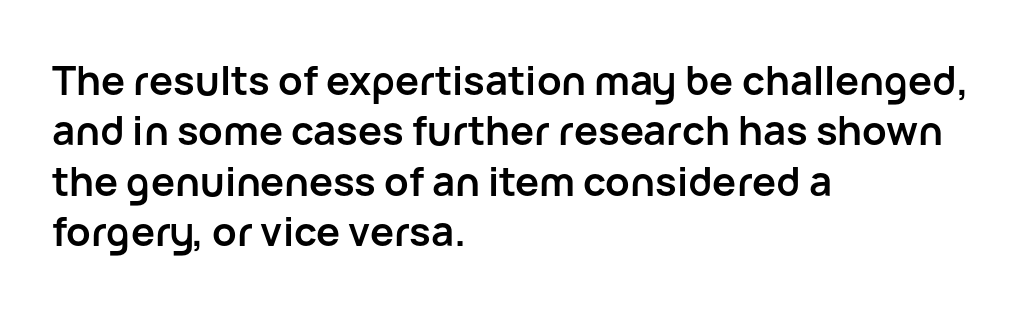
{"serif": "no", "italic": "no", "bold": "yes", "weight": "semibold", "width": "normal", "stroke_contrast": "low", "x_height": "medium", "monospaced": "no", "underline": "no", "align": "left", "line_spacing": "normal", "line_spacing_ratio": 1.26, "letter_spacing": "normal", "letter_spacing_em": 0.0, "glyph_px": 40}
